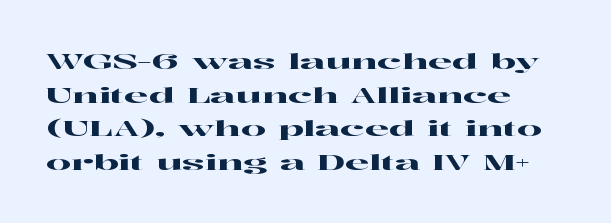
Q: Is the text italic (slanted)? A: No, it is upright.
Q: Is the text underlined? A: No.
Q: How is the paragraph aligned? A: Left-aligned.
Q: Is the spacing between letters normal or unusually wide? A: Normal.
Q: Is the spacing between lines tight, normal or loose? A: Normal.
